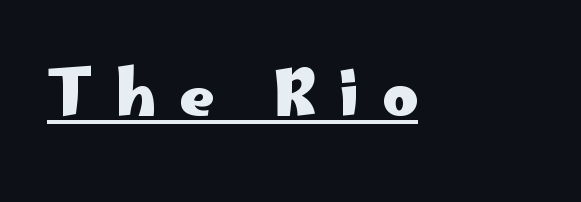
{"serif": "no", "italic": "no", "bold": "yes", "weight": "heavy", "width": "wide", "stroke_contrast": "low", "x_height": "small", "monospaced": "no", "underline": "yes", "letter_spacing": "wide", "letter_spacing_em": 0.37, "glyph_px": 61}
